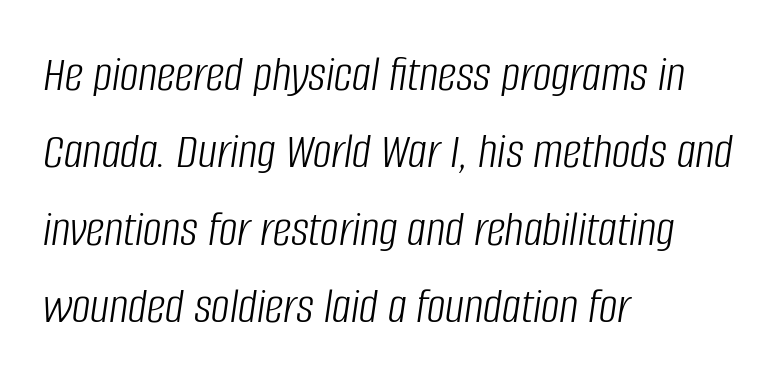
{"italic": "yes", "lean": "right", "slant_degrees": 8, "bold": "no", "weight": "light", "width": "condensed", "stroke_contrast": "low", "x_height": "large", "monospaced": "no", "underline": "no", "align": "left", "line_spacing": "normal", "line_spacing_ratio": 1.49, "letter_spacing": "normal", "letter_spacing_em": 0.0, "glyph_px": 52}
